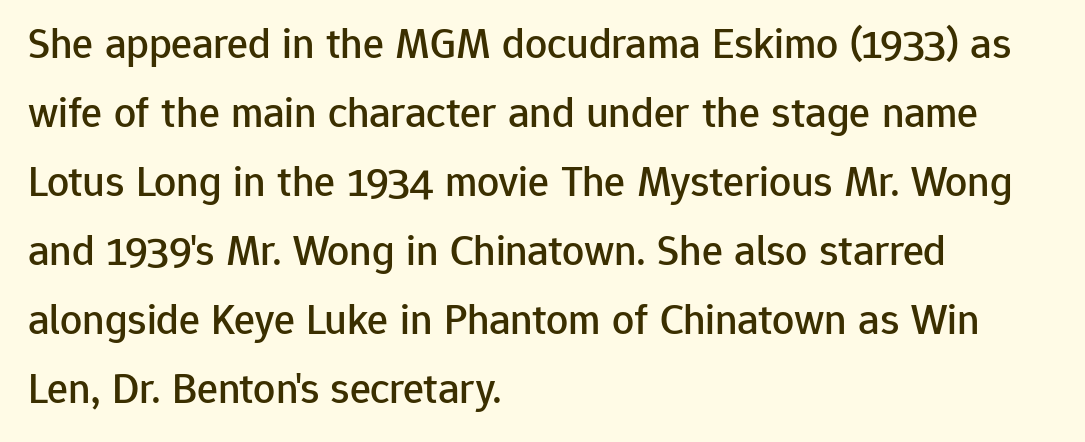
Regarding serifs, this sample does without them. Any mark beneath the type? The region is blank. Think of a printed novel: that variable character pitch is what you see here. The font's upright variant was chosen for this text.
